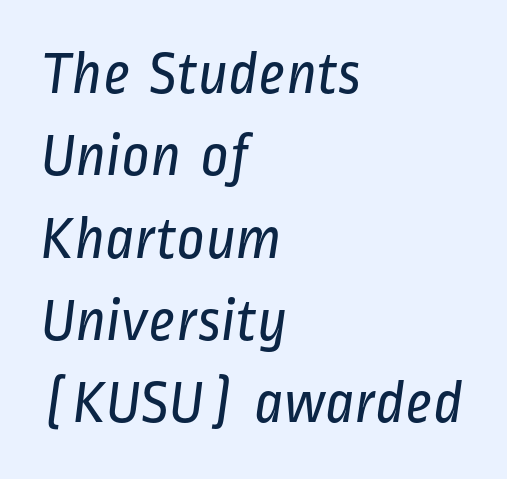
{"serif": "no", "bold": "no", "weight": "regular", "width": "condensed", "stroke_contrast": "low", "x_height": "medium", "monospaced": "no", "underline": "no", "align": "left", "line_spacing": "normal", "line_spacing_ratio": 1.35, "letter_spacing": "normal", "letter_spacing_em": 0.0, "glyph_px": 61}
